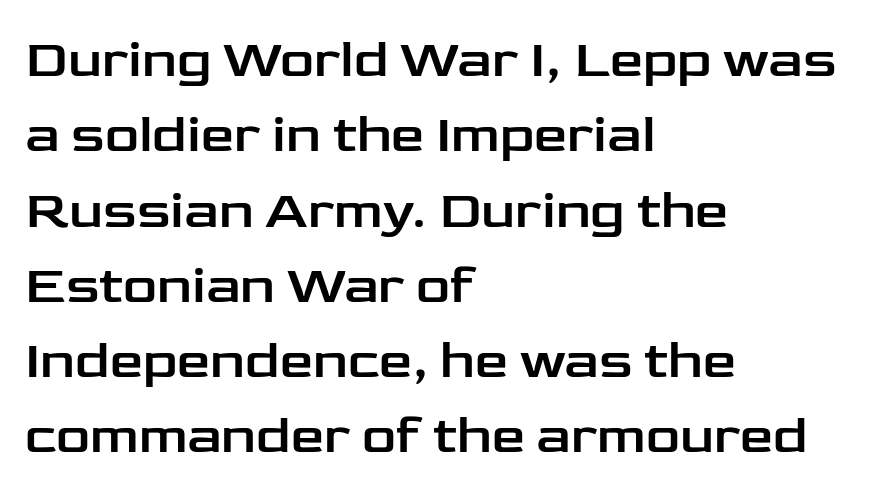
{"serif": "no", "italic": "no", "width": "wide", "stroke_contrast": "low", "x_height": "medium", "monospaced": "no", "underline": "no", "align": "left", "line_spacing": "normal", "line_spacing_ratio": 1.42, "letter_spacing": "normal", "letter_spacing_em": 0.0, "glyph_px": 53}
